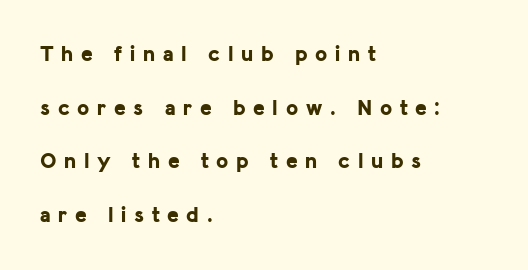
Honestly, the rows look like they've been pulled way apart. The rag falls on the right side of this text block. Descenders hang freely into open space. If you drew a line through each stem, it would be perfectly vertical.
